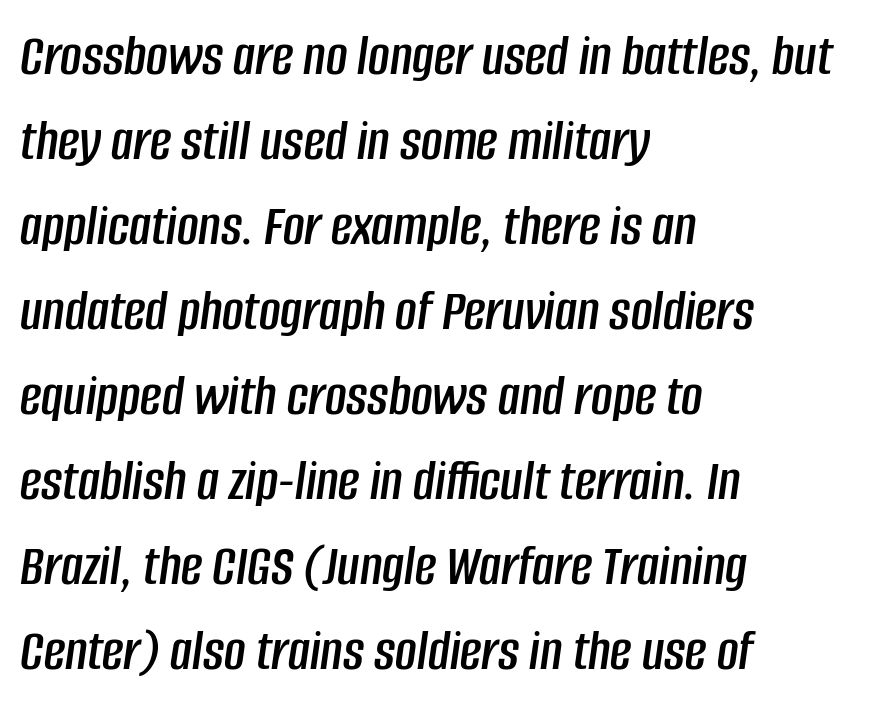
The image shows 59 px condensed type, italic (leaning right); set left-aligned, normal line spacing (1.44x), normal letter spacing, not underlined; low stroke contrast and a large x-height.
